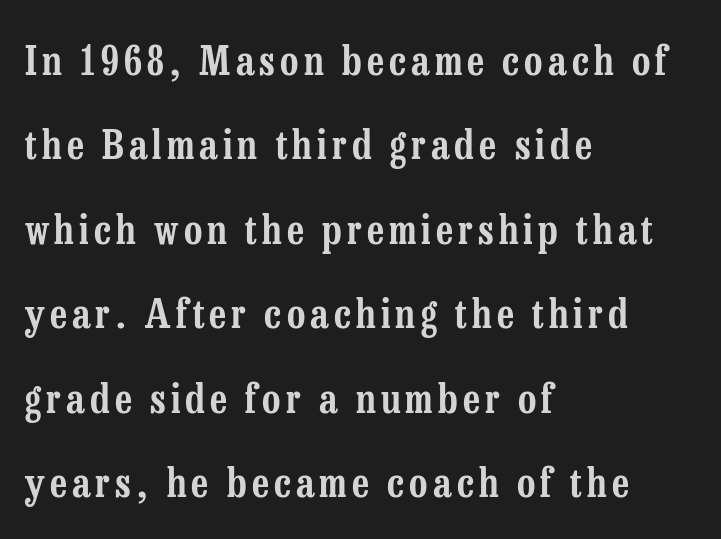
The face used here is proportionally spaced, like ordinary book or web type. What's the leading like? Stretched, with rows far apart. Caption: multi-line text, flush left, ragged right. This rendering features lettering with no underline.
